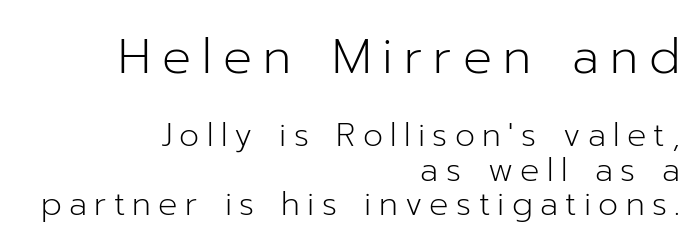
{"serif": "no", "italic": "no", "bold": "no", "weight": "light", "width": "normal", "stroke_contrast": "low", "x_height": "medium", "monospaced": "no", "underline": "no", "align": "right", "line_spacing": "tight", "line_spacing_ratio": 1.09, "letter_spacing": "wide", "letter_spacing_em": 0.23, "larger_block": "first", "size_ratio": 1.5, "glyph_px": 48}
